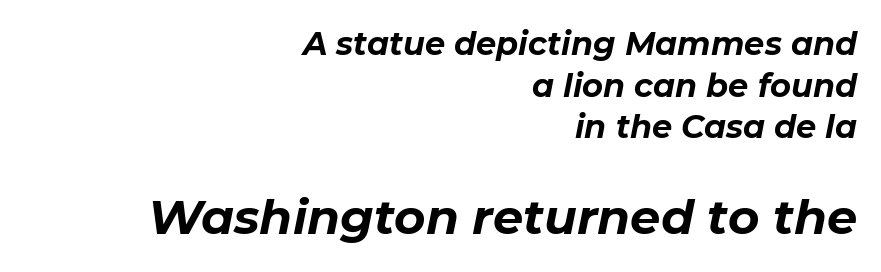
The image shows 48 px bold type, italic (leaning right); set right-aligned, normal line spacing (1.3x), normal letter spacing, not underlined; the second (bottom) block is 1.5x larger; low stroke contrast and a medium x-height.
